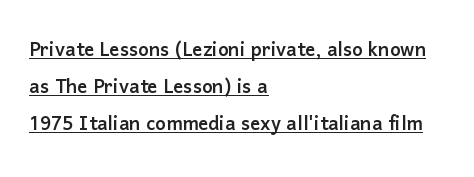
The image shows 25 px text type, upright; set left-aligned, normal line spacing (1.49x), normal letter spacing, underlined.
